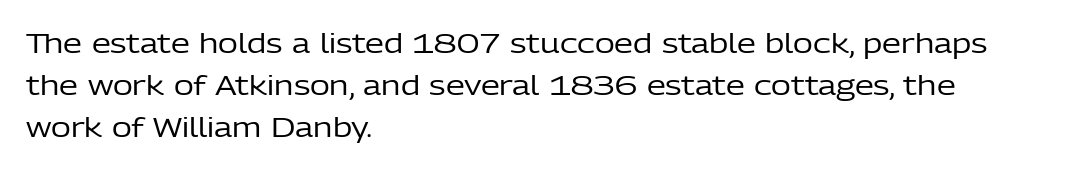
Anything drawn beneath the words? Only blank space. Each word holds together tightly as a unit, with standard inter-letter gaps. Each stroke keeps to a modest, everyday thickness or less. Normally led — the rows are evenly, conventionally spaced. In CSS terms this would be text-align: left. Does the lettering tilt? It doesn't — this is upright.
